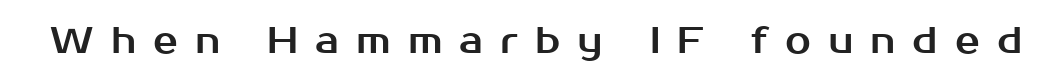
The image shows 37 px sans-serif type, upright; set unusually wide letter spacing (+0.46 em), not underlined; medium stroke contrast and a medium x-height.
